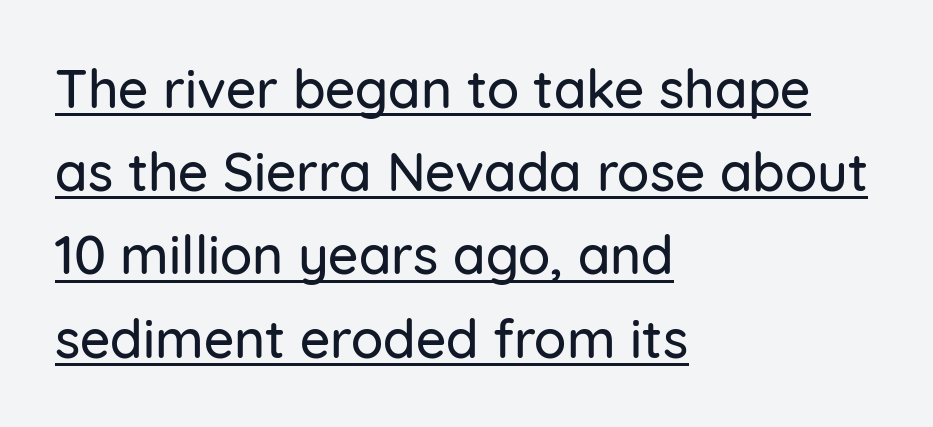
Summary of vertical rhythm: regular, with standard interline spacing. In terms of letterspacing, this is plain default setting. These characters rest on top of a visible drawn line. The letters advance in unequal steps, a hallmark of proportional type. These lines are set flush left with a ragged right edge. The letters carry no serifs — their stems end cleanly without finishing strokes.
